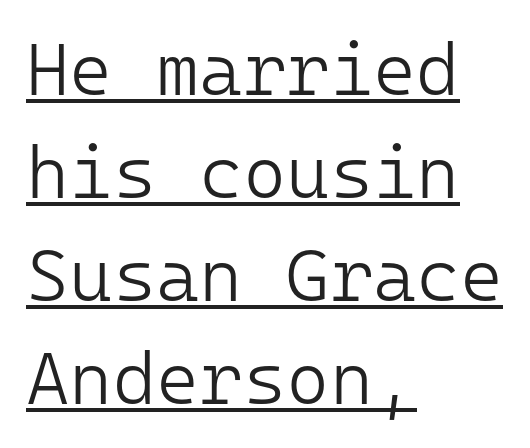
Q: Is the text bold? A: No.
Q: Is the text italic (slanted)? A: No, it is upright.
Q: Is the typeface a serif or a sans-serif typeface? A: Sans-serif.
Q: Is the text underlined? A: Yes.
Q: How is the paragraph aligned? A: Left-aligned.
Q: Is the spacing between letters normal or unusually wide? A: Normal.
Q: Is the spacing between lines tight, normal or loose? A: Normal.
Q: Width (condensed, normal, or wide)? A: Normal.
Q: Stroke contrast? A: Low.
Q: x-height? A: Medium.
Q: Monospaced? A: Yes.
